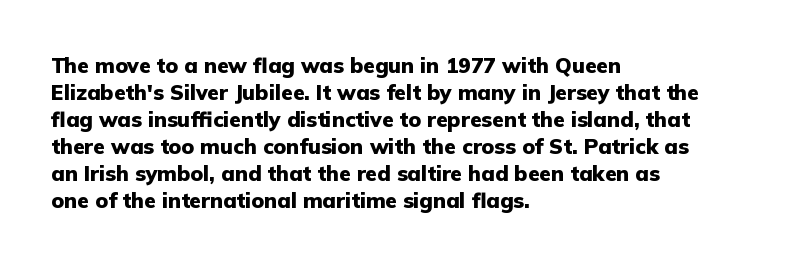
The image shows 21 px bold type, upright; set left-aligned, normal line spacing (1.29x), normal letter spacing, not underlined.
